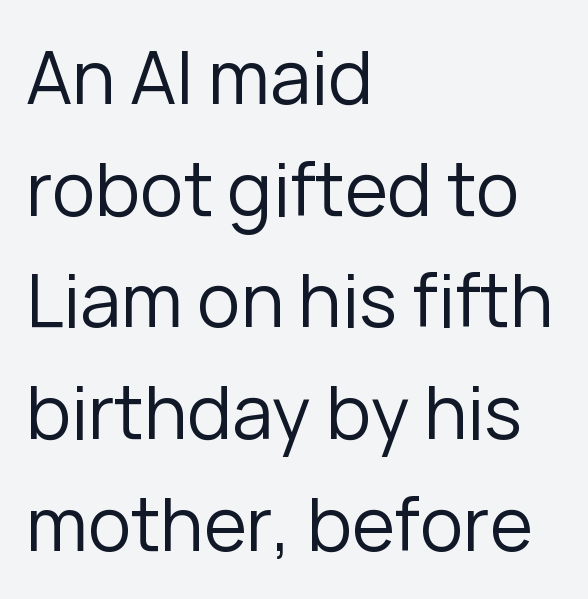
Horizontally, the lines are justified to the leading edge only. The line texture is even and compact thanks to regular tracking. A light-to-regular cut is what we see here. A typesetter would call this leading conventional body-copy spacing.
